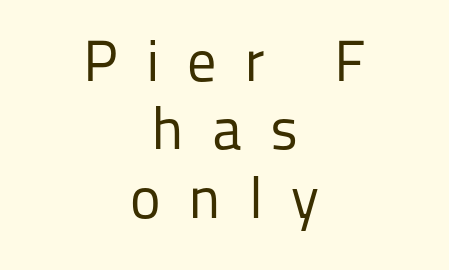
The image shows 58 px regular-weight sans-serif type, upright; set centered, line spacing 1.18x, unusually wide letter spacing (+0.48 em), not underlined; low stroke contrast and a medium x-height.
